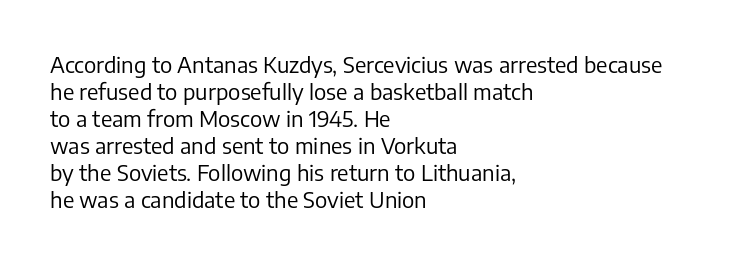
{"italic": "no", "bold": "no", "underline": "no", "align": "left", "line_spacing_ratio": 1.23, "letter_spacing": "normal", "letter_spacing_em": 0.0, "glyph_px": 22}
